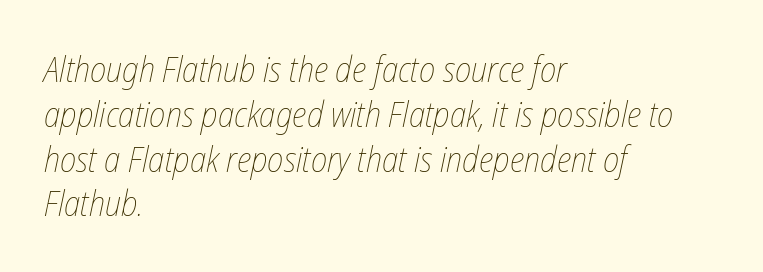
Tracking here is standard; glyphs follow each other at the usual distance. You could not count columns in this text — the font is proportionally spaced. Emphasis-style slanted type is in use. The typesetter chose a ragged-right arrangement here. Vertical spacing — default.
